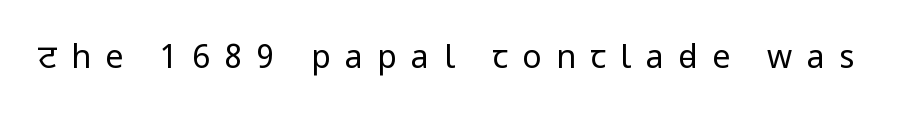
The image shows 32 px regular-weight, condensed sans-serif type, upright; set unusually wide letter spacing (+0.45 em), not underlined; low stroke contrast and a large x-height.
